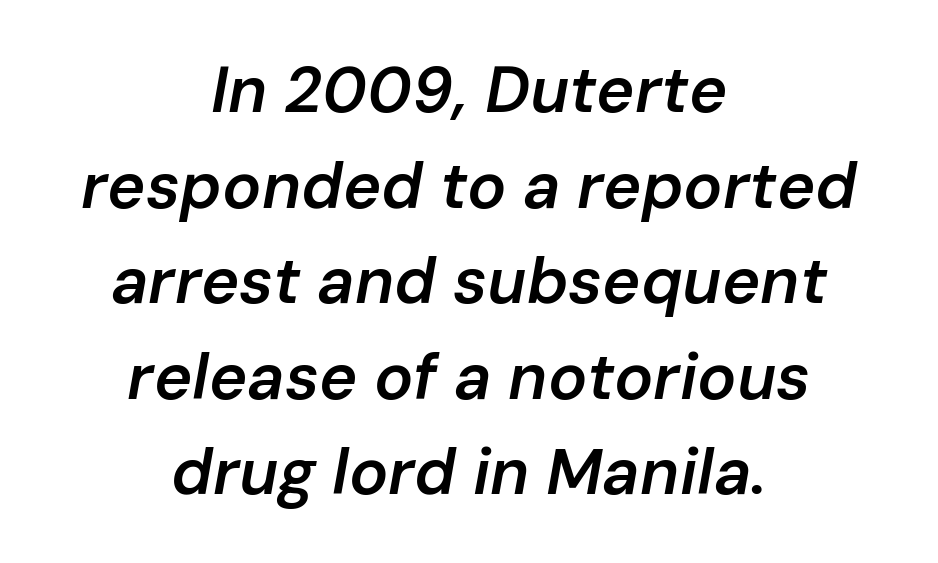
Q: Is the text bold? A: Semi-bold.
Q: Is the text italic (slanted)? A: Yes, it leans right by about 10 degrees.
Q: Is the text underlined? A: No.
Q: How is the paragraph aligned? A: Centered.
Q: Is the spacing between letters normal or unusually wide? A: Normal.
Q: Is the spacing between lines tight, normal or loose? A: Normal.
Q: Width (condensed, normal, or wide)? A: Normal.
Q: Stroke contrast? A: Low.
Q: x-height? A: Medium.
Q: Monospaced? A: No.
